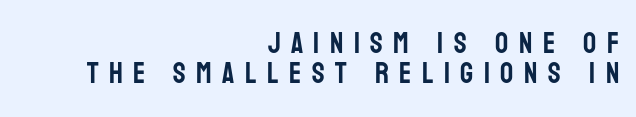
The image shows 29 px condensed sans-serif type, upright; set right-aligned, tight line spacing (1.03x), unusually wide letter spacing (+0.36 em), not underlined; low stroke contrast and a large x-height.
